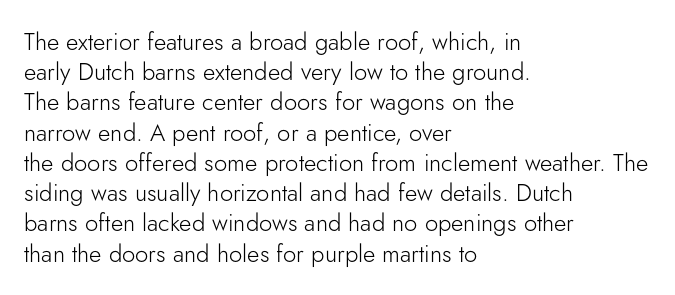
{"italic": "no", "bold": "no", "underline": "no", "align": "left", "line_spacing": "normal", "line_spacing_ratio": 1.26, "letter_spacing": "normal", "letter_spacing_em": 0.0, "glyph_px": 24}
